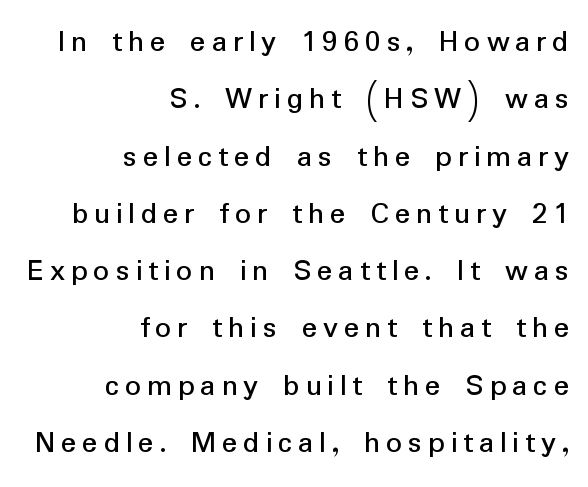
The image shows 32 px sans-serif type, upright; set right-aligned, line spacing 1.79x, not underlined; low stroke contrast and a medium x-height.
